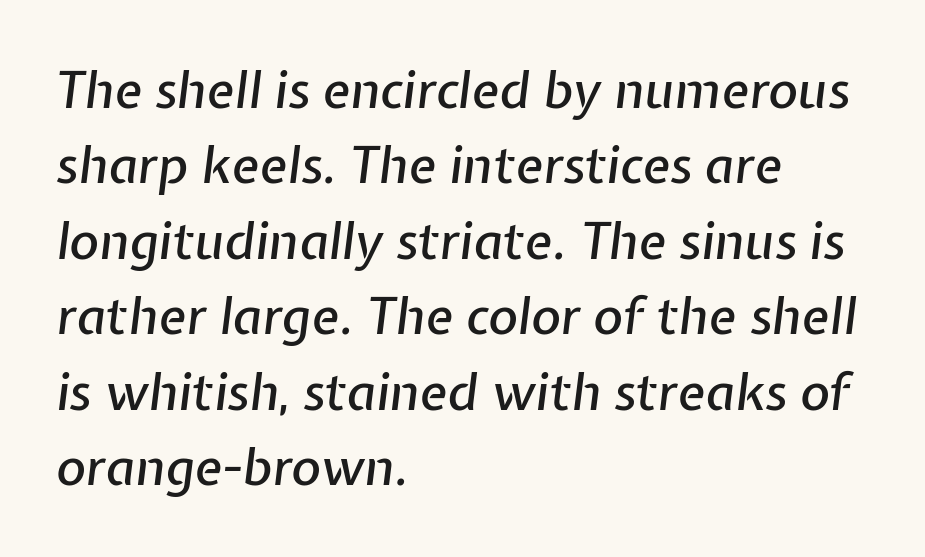
The face used here is proportionally spaced, like ordinary book or web type. Any mark beneath the type? The region is blank. Regarding leading, the lines here are spaced in the standard way. The type is set solid horizontally, with unmodified tracking.
